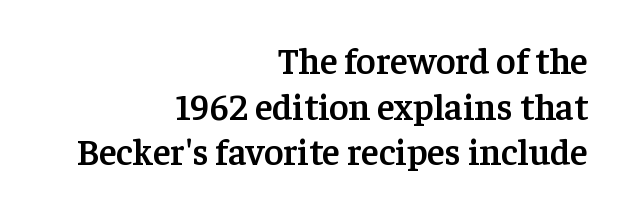
Q: Is the text bold? A: Semi-bold.
Q: Is the text italic (slanted)? A: No, it is upright.
Q: Is the typeface a serif or a sans-serif typeface? A: Serif.
Q: Is the text underlined? A: No.
Q: How is the paragraph aligned? A: Right-aligned.
Q: Is the spacing between letters normal or unusually wide? A: Normal.
Q: Width (condensed, normal, or wide)? A: Normal.
Q: Stroke contrast? A: Low.
Q: x-height? A: Medium.
Q: Monospaced? A: No.
